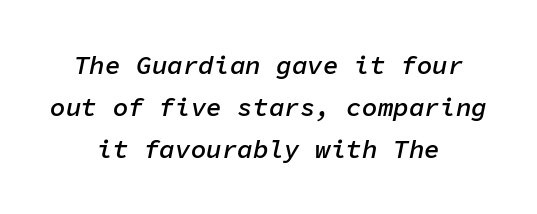
Q: Is the text bold? A: Semi-bold.
Q: Is the text italic (slanted)? A: Yes, it leans right by about 11 degrees.
Q: Is the text underlined? A: No.
Q: How is the paragraph aligned? A: Centered.
Q: Is the spacing between letters normal or unusually wide? A: Normal.
Q: Is the spacing between lines tight, normal or loose? A: Normal.
